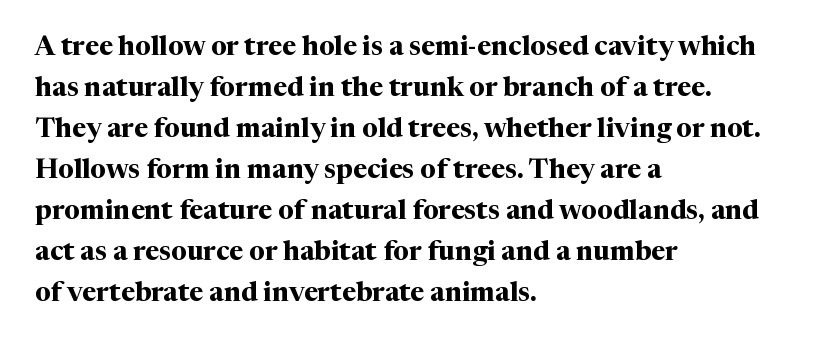
{"italic": "no", "bold": "yes", "underline": "no", "align": "left", "line_spacing": "normal", "line_spacing_ratio": 1.52, "letter_spacing": "normal", "letter_spacing_em": 0.0, "glyph_px": 27}
